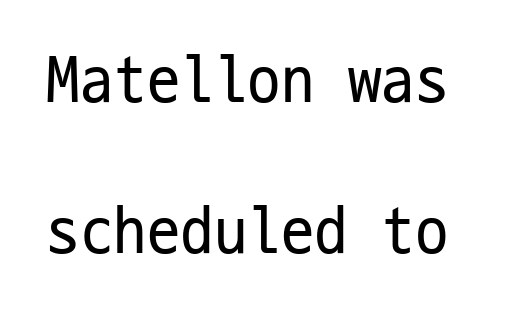
Q: Is the text bold? A: No.
Q: Is the text italic (slanted)? A: No, it is upright.
Q: Is the typeface a serif or a sans-serif typeface? A: Sans-serif.
Q: Is the text underlined? A: No.
Q: Is the spacing between letters normal or unusually wide? A: Normal.
Q: Is the spacing between lines tight, normal or loose? A: Loose.
Q: Width (condensed, normal, or wide)? A: Condensed.
Q: Stroke contrast? A: Low.
Q: x-height? A: Medium.
Q: Monospaced? A: Yes.
